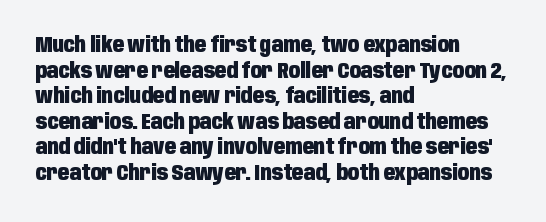
Is there any slant? The stems are plumb. The zone under the glyphs is completely vacant. Caption: bold face, heavy strokes. Each word holds together tightly as a unit, with standard inter-letter gaps. Does the copy run flush right? No — it runs flush left.
